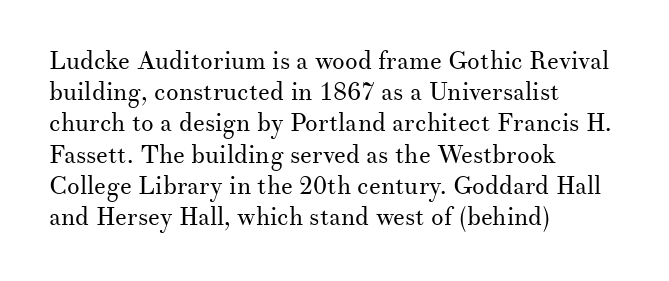
Spacing between characters is what you'd get straight out of the box. Ordinary non-slanted type is in use. The compositor pushed each line to the left boundary. Rows of type keep a routine distance in the vertical direction.
